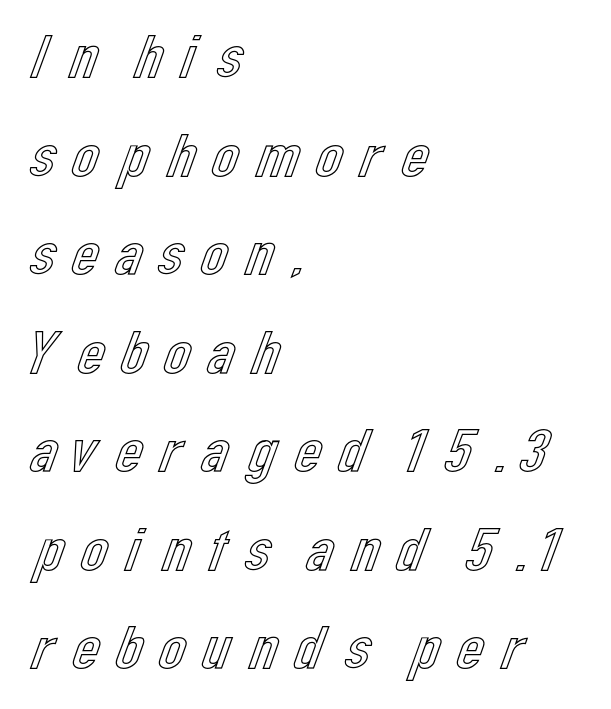
The image shows 62 px text type; set left-aligned, normal line spacing (1.59x), not underlined; a medium x-height.
